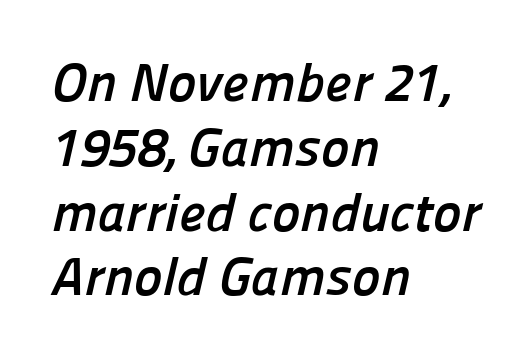
{"serif": "no", "bold": "yes", "weight": "semibold", "width": "normal", "stroke_contrast": "low", "x_height": "medium", "monospaced": "no", "underline": "no", "align": "left", "line_spacing_ratio": 1.2, "letter_spacing": "normal", "letter_spacing_em": 0.0, "glyph_px": 54}
